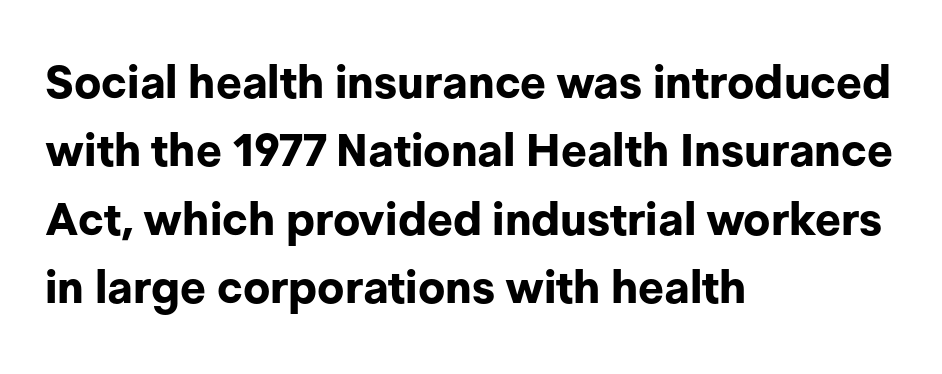
The image shows 45 px bold sans-serif type, upright; set left-aligned, normal line spacing (1.52x), normal letter spacing, not underlined; low stroke contrast and a medium x-height.
